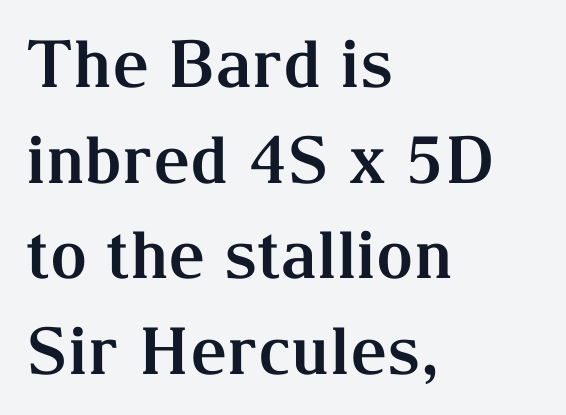
{"serif": "yes", "italic": "no", "bold": "yes", "weight": "bold", "width": "normal", "stroke_contrast": "medium", "x_height": "medium", "monospaced": "no", "underline": "no", "align": "left", "line_spacing": "normal", "line_spacing_ratio": 1.47, "letter_spacing": "normal", "letter_spacing_em": 0.0, "glyph_px": 65}
